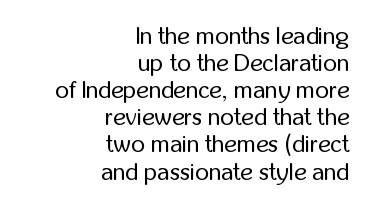
{"italic": "no", "bold": "no", "underline": "no", "align": "right", "line_spacing": "tight", "line_spacing_ratio": 1.13, "letter_spacing": "normal", "letter_spacing_em": 0.0, "glyph_px": 24}
